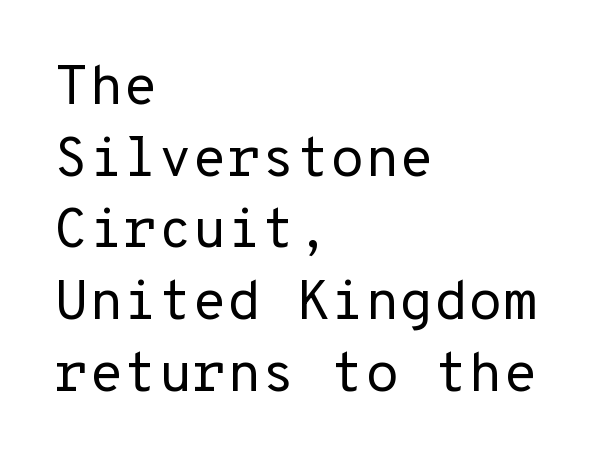
Q: Is the text bold? A: No.
Q: Is the text italic (slanted)? A: No, it is upright.
Q: Is the typeface a serif or a sans-serif typeface? A: Sans-serif.
Q: Is the text underlined? A: No.
Q: How is the paragraph aligned? A: Left-aligned.
Q: Is the spacing between letters normal or unusually wide? A: Normal.
Q: Is the spacing between lines tight, normal or loose? A: Normal.
Q: Width (condensed, normal, or wide)? A: Normal.
Q: Stroke contrast? A: Low.
Q: x-height? A: Medium.
Q: Monospaced? A: Yes.
